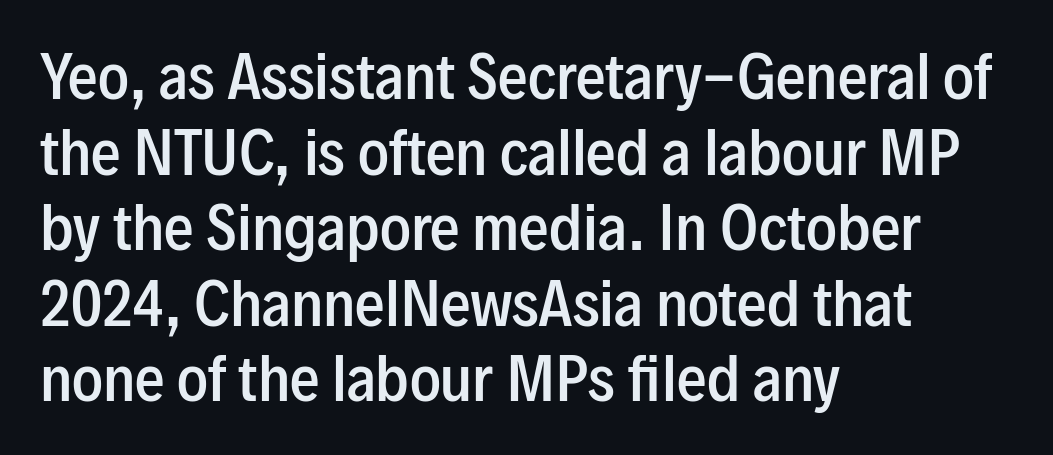
Descender tails drop into unmarked territory. If you drew a ruler down the left edge, every line would touch it. The passage shown is semibold, sitting just below true bold. You can tell from the bare stems that sans-serif type was used.
